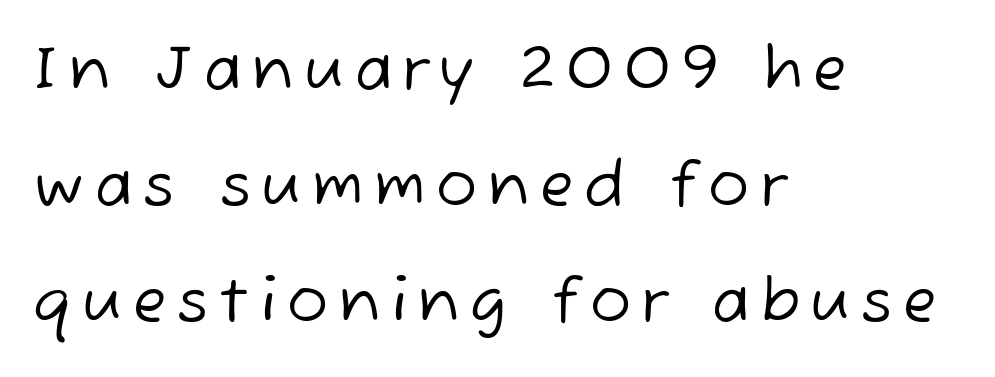
You could fit nearly another row in the gap between these rows. The words here are not underlined. These lines are composed in type without serifs. Looks like regular typesetting: each glyph gets only the width it needs. The typeface has the unassuming heft of standard copy or less. The passage is arranged the way most books set body copy — flush left.
